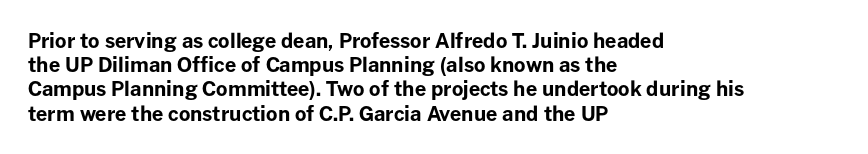
Descenders hang freely into open space. The paragraph has a hard left edge and a soft right edge. It's the straight-up-and-down kind of type. Observe the ordinary spacing: letters are neighbours, not strangers. Weight check: bold — yes, fully.
